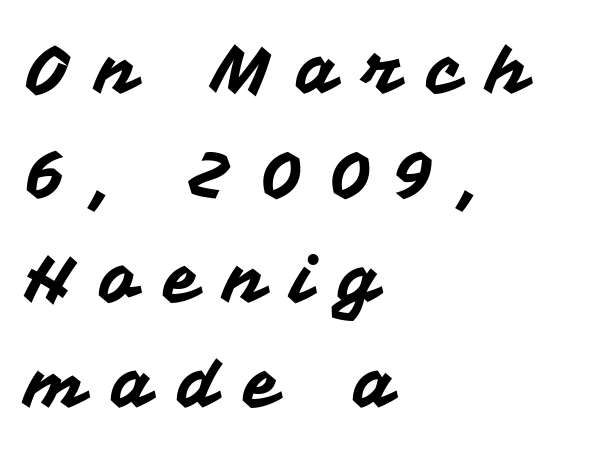
{"serif": "no", "width": "normal", "stroke_contrast": "medium", "x_height": "medium", "monospaced": "no", "underline": "no", "align": "left", "line_spacing": "normal", "line_spacing_ratio": 1.56, "letter_spacing": "wide", "letter_spacing_em": 0.37, "glyph_px": 67}
